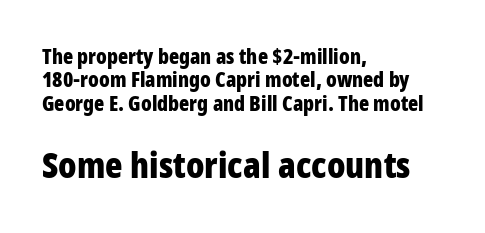
{"serif": "no", "italic": "no", "bold": "yes", "weight": "bold", "width": "condensed", "stroke_contrast": "low", "x_height": "large", "monospaced": "no", "underline": "no", "align": "left", "line_spacing": "tight", "line_spacing_ratio": 1.11, "letter_spacing": "normal", "letter_spacing_em": 0.0, "larger_block": "second", "size_ratio": 1.71, "glyph_px": 36}
